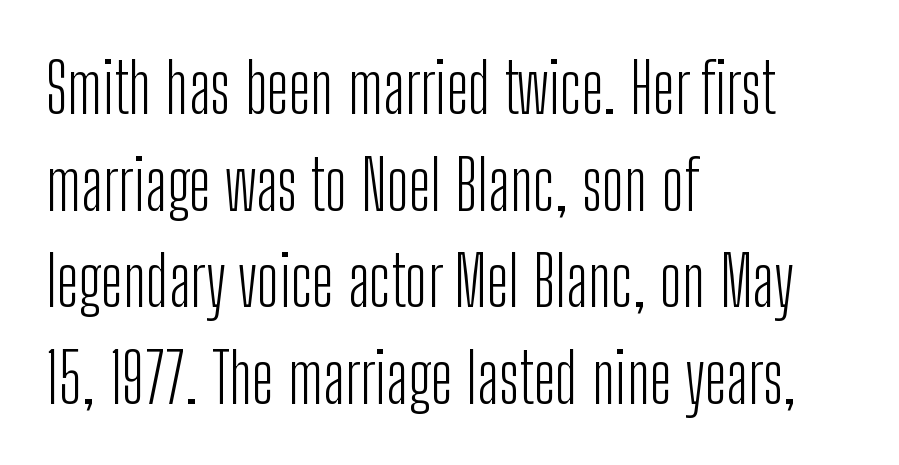
Q: Is the text bold? A: No.
Q: Is the text italic (slanted)? A: No, it is upright.
Q: Is the typeface a serif or a sans-serif typeface? A: Sans-serif.
Q: Is the text underlined? A: No.
Q: How is the paragraph aligned? A: Left-aligned.
Q: Is the spacing between letters normal or unusually wide? A: Normal.
Q: Is the spacing between lines tight, normal or loose? A: Normal.
Q: Width (condensed, normal, or wide)? A: Condensed.
Q: Stroke contrast? A: Low.
Q: x-height? A: Medium.
Q: Monospaced? A: No.
